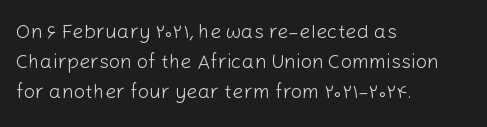
What stands out about the letter spacing? Nothing — it is the standard amount. The axis of the letterforms is exactly vertical. Check the space under the baseline: it is left empty. Evenly set lines give the paragraph a standard silhouette.
